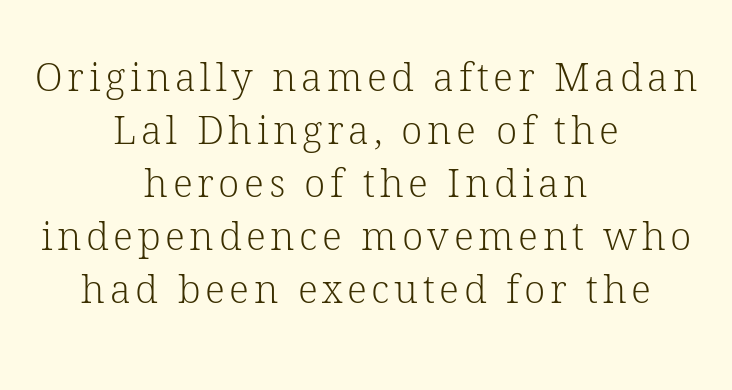
{"serif": "yes", "italic": "no", "bold": "no", "weight": "light", "width": "normal", "stroke_contrast": "low", "x_height": "medium", "monospaced": "no", "underline": "no", "align": "center", "line_spacing": "normal", "line_spacing_ratio": 1.36, "glyph_px": 39}
